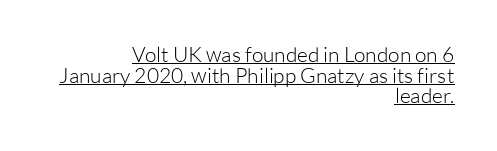
Q: Is the text bold? A: No.
Q: Is the text italic (slanted)? A: No, it is upright.
Q: Is the text underlined? A: Yes.
Q: How is the paragraph aligned? A: Right-aligned.
Q: Is the spacing between letters normal or unusually wide? A: Normal.
Q: Is the spacing between lines tight, normal or loose? A: Tight.
